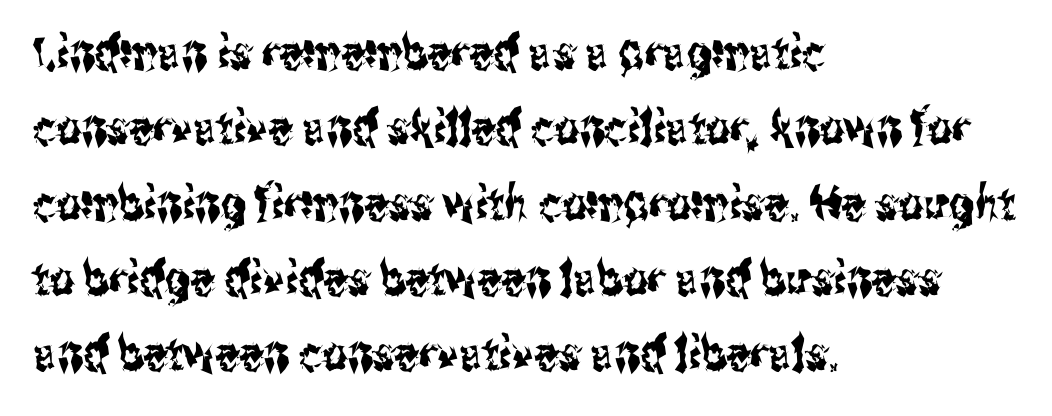
{"serif": "no", "italic": "no", "width": "condensed", "stroke_contrast": "medium", "x_height": "medium", "monospaced": "no", "underline": "no", "align": "left", "line_spacing": "normal", "line_spacing_ratio": 1.57, "letter_spacing": "normal", "letter_spacing_em": 0.0, "glyph_px": 48}
